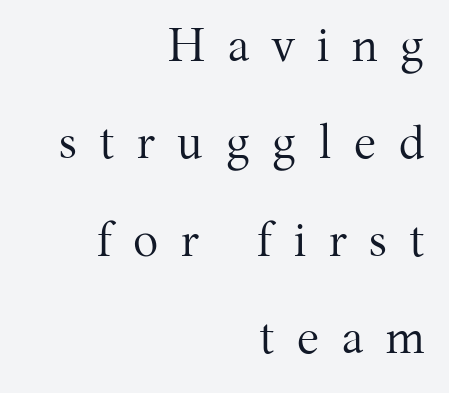
{"serif": "yes", "italic": "no", "bold": "no", "weight": "regular", "width": "normal", "stroke_contrast": "medium", "x_height": "medium", "monospaced": "no", "underline": "no", "align": "right", "line_spacing": "loose", "line_spacing_ratio": 2.07, "letter_spacing": "wide", "letter_spacing_em": 0.48, "glyph_px": 47}
